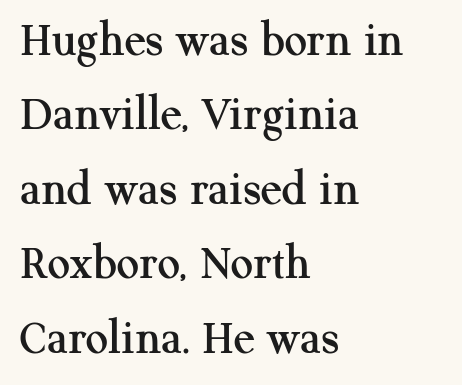
Q: Is the text italic (slanted)? A: No, it is upright.
Q: Is the typeface a serif or a sans-serif typeface? A: Serif.
Q: Is the text underlined? A: No.
Q: How is the paragraph aligned? A: Left-aligned.
Q: Is the spacing between letters normal or unusually wide? A: Normal.
Q: Is the spacing between lines tight, normal or loose? A: Normal.
Q: Width (condensed, normal, or wide)? A: Normal.
Q: Stroke contrast? A: Medium.
Q: x-height? A: Medium.
Q: Monospaced? A: No.
